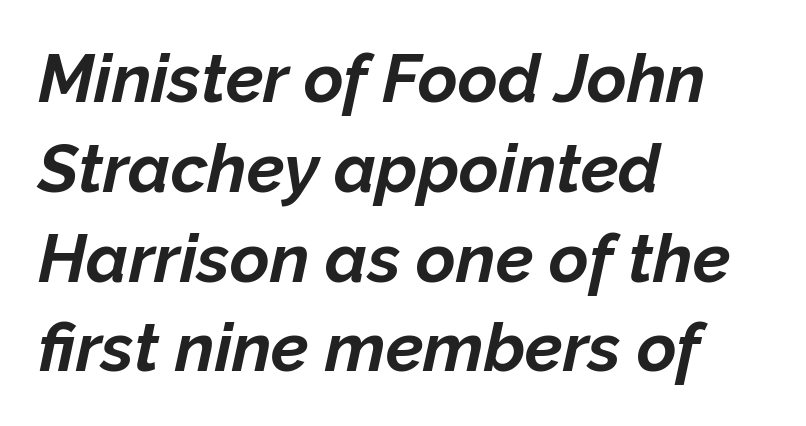
{"italic": "yes", "lean": "right", "slant_degrees": 12, "bold": "yes", "weight": "bold", "width": "normal", "stroke_contrast": "low", "x_height": "medium", "monospaced": "no", "underline": "no", "align": "left", "line_spacing": "normal", "line_spacing_ratio": 1.32, "letter_spacing": "normal", "letter_spacing_em": 0.0, "glyph_px": 68}
